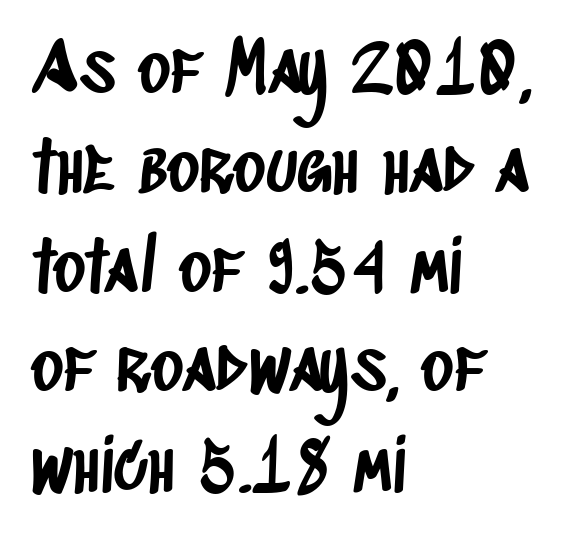
The image shows 70 px condensed sans-serif type; set left-aligned, normal line spacing (1.42x), normal letter spacing, not underlined; low stroke contrast and a large x-height.
